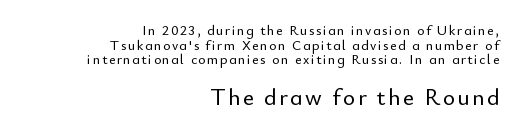
{"italic": "no", "underline": "no", "align": "right", "line_spacing": "tight", "line_spacing_ratio": 1.04, "larger_block": "second", "size_ratio": 1.64, "glyph_px": 23}
